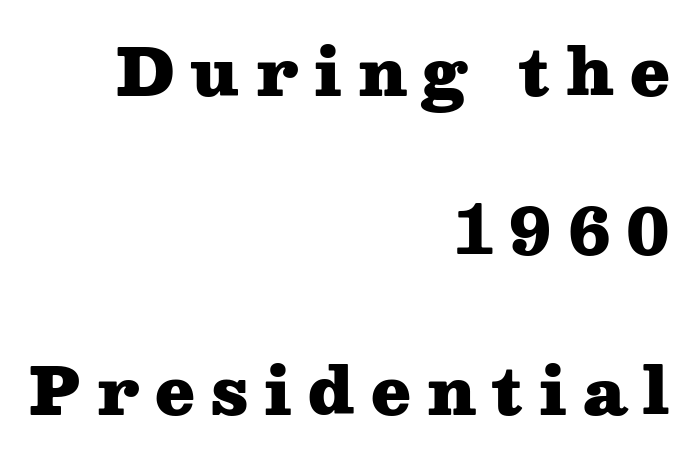
{"serif": "yes", "italic": "no", "bold": "yes", "weight": "heavy", "width": "wide", "stroke_contrast": "medium", "x_height": "medium", "monospaced": "no", "underline": "no", "align": "right", "line_spacing": "loose", "line_spacing_ratio": 2.49, "letter_spacing": "wide", "letter_spacing_em": 0.25, "glyph_px": 64}
